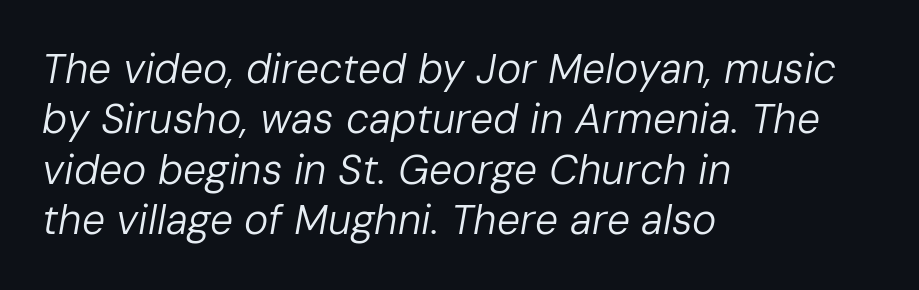
The image shows 41 px regular-weight type, italic (leaning right); set left-aligned, line spacing 1.23x, normal letter spacing, not underlined; low stroke contrast and a medium x-height.
